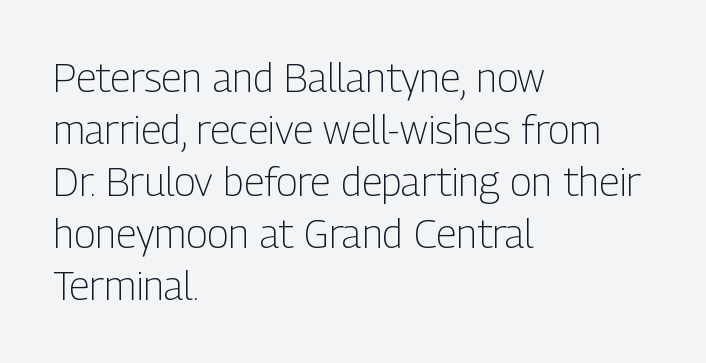
Q: Is the text bold? A: No.
Q: Is the text italic (slanted)? A: No, it is upright.
Q: Is the typeface a serif or a sans-serif typeface? A: Sans-serif.
Q: Is the text underlined? A: No.
Q: How is the paragraph aligned? A: Left-aligned.
Q: Is the spacing between letters normal or unusually wide? A: Normal.
Q: Is the spacing between lines tight, normal or loose? A: Normal.
Q: Width (condensed, normal, or wide)? A: Condensed.
Q: Stroke contrast? A: Low.
Q: x-height? A: Medium.
Q: Monospaced? A: No.
